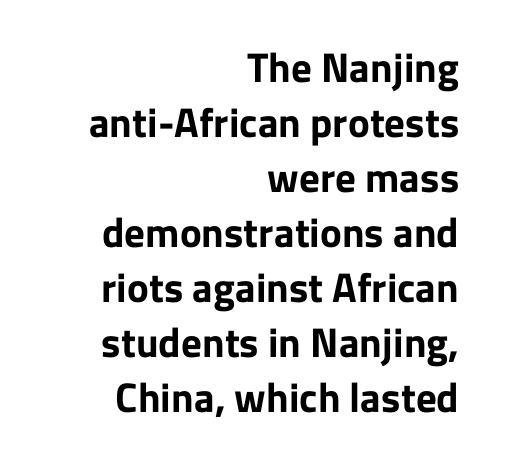
Q: Is the text bold? A: Yes.
Q: Is the text italic (slanted)? A: No, it is upright.
Q: Is the typeface a serif or a sans-serif typeface? A: Sans-serif.
Q: Is the text underlined? A: No.
Q: How is the paragraph aligned? A: Right-aligned.
Q: Is the spacing between letters normal or unusually wide? A: Normal.
Q: Is the spacing between lines tight, normal or loose? A: Normal.
Q: Width (condensed, normal, or wide)? A: Normal.
Q: Stroke contrast? A: Low.
Q: x-height? A: Medium.
Q: Monospaced? A: No.
